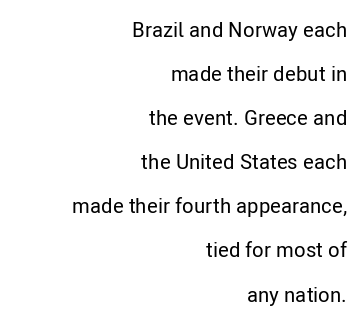
The image shows 21 px text type, upright; set right-aligned, loose line spacing (2.1x), normal letter spacing, not underlined.
